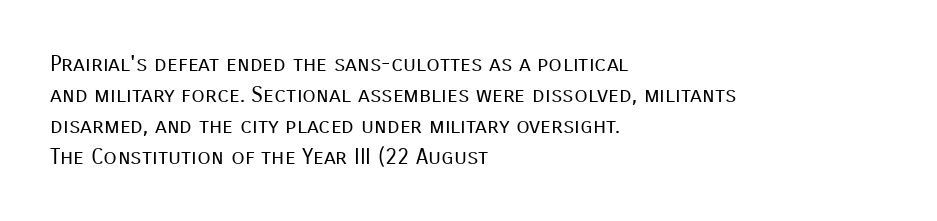
{"italic": "no", "bold": "no", "underline": "no", "align": "left", "line_spacing": "normal", "line_spacing_ratio": 1.41, "letter_spacing": "normal", "letter_spacing_em": 0.0, "glyph_px": 22}
